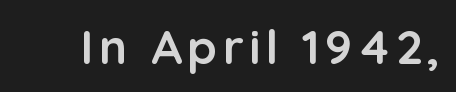
The image shows 48 px semibold sans-serif type, upright; set not underlined; low stroke contrast and a medium x-height.
